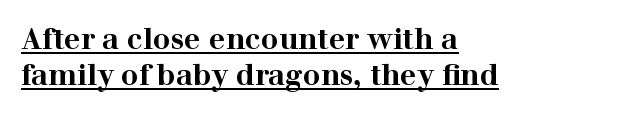
The image shows 29 px bold, wide serif type, upright; set left-aligned, normal line spacing (1.25x), normal letter spacing, underlined; high stroke contrast and a medium x-height.
